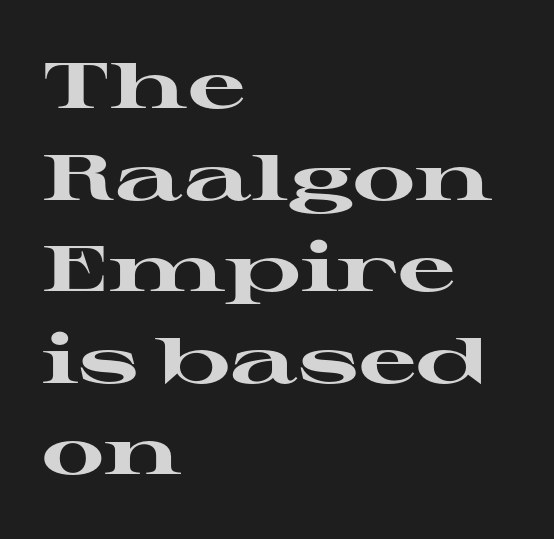
In terms of leading, this rendering sits right in the middle. Nobody touched the tracking dial on this one. Leftover space on each line is placed entirely after the last word. The sample has been set heavy, in full bold. Note: serifs present on the glyphs.
